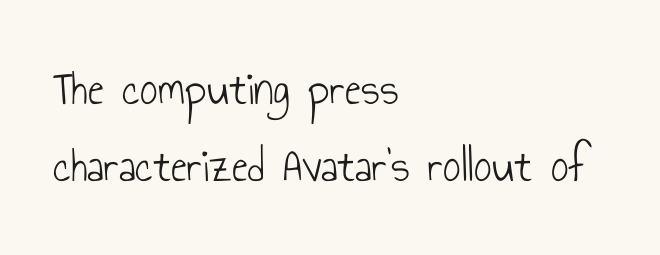
Rows of type keep a routine distance in the vertical direction. Note: no serifs on the glyphs. Posture: straight, roman, zero tilt. Lines of text with bare space underneath. Layout note: lines flush left. Compared with typical body copy, the letter spacing here is the same.
